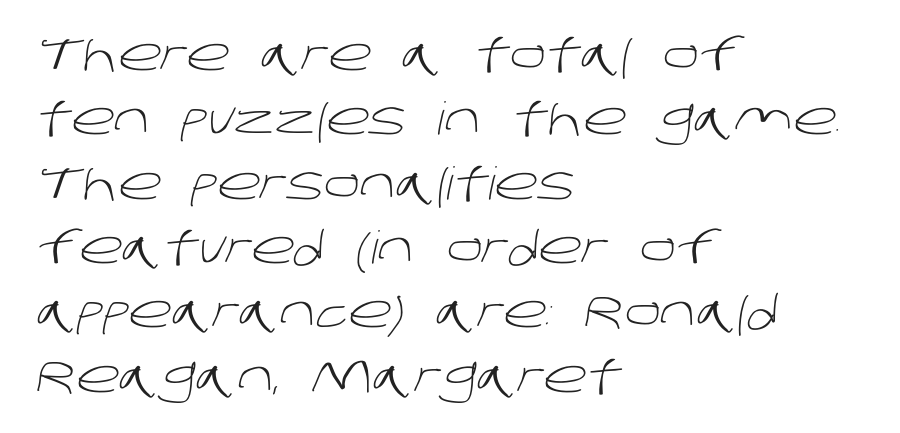
The image shows 45 px light sans-serif type; set left-aligned, normal line spacing (1.43x), normal letter spacing, not underlined; low stroke contrast and a large x-height.
